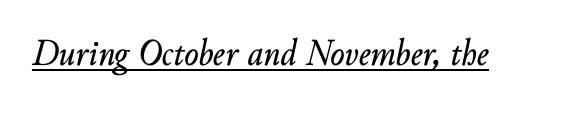
The image shows 38 px text type, italic (leaning right); set normal letter spacing, underlined; low stroke contrast and a small x-height.
